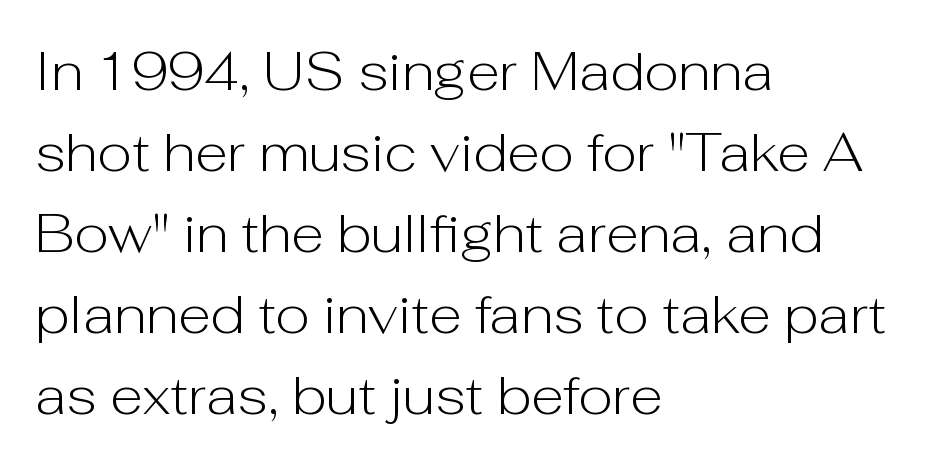
Look at the bottom of the vertical strokes: they stop flat, with no serifs. Is the block centered? No — it sits flush against the left margin. The string is rendered with underlining switched off. This sample uses an upright cut, with every glyph sitting square on the baseline. In terms of letterspacing, this is plain default setting. This sample has the flowing, uneven cadence of proportional lettering.
